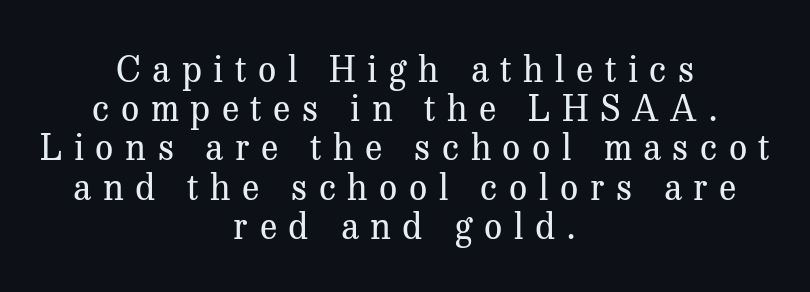
The image shows 36 px regular-weight serif type, upright; set centered, tight line spacing (1.09x), unusually wide letter spacing (+0.32 em), not underlined; medium stroke contrast and a medium x-height.
